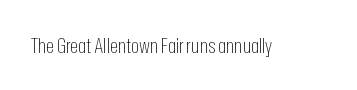
Q: Is the text bold? A: No.
Q: Is the text italic (slanted)? A: No, it is upright.
Q: Is the text underlined? A: No.
Q: Is the spacing between letters normal or unusually wide? A: Normal.
